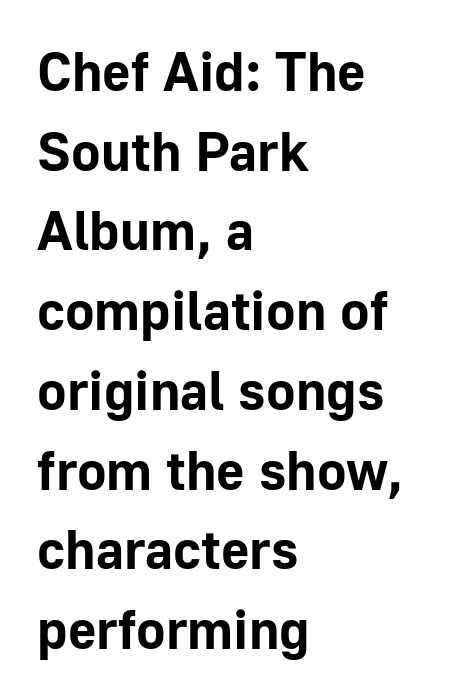
The characters look thick and weighty, a clear bold. Each letter keeps its own natural width here, so spacing adapts to shape. Style check: upright. Left-aligned paragraph, ragged on the right.
